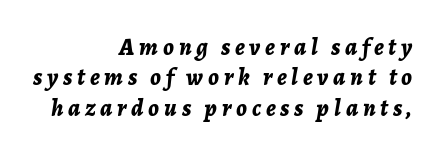
The image shows 24 px bold type, italic (leaning right); set right-aligned, normal line spacing (1.27x), unusually wide letter spacing (+0.2 em), not underlined.
